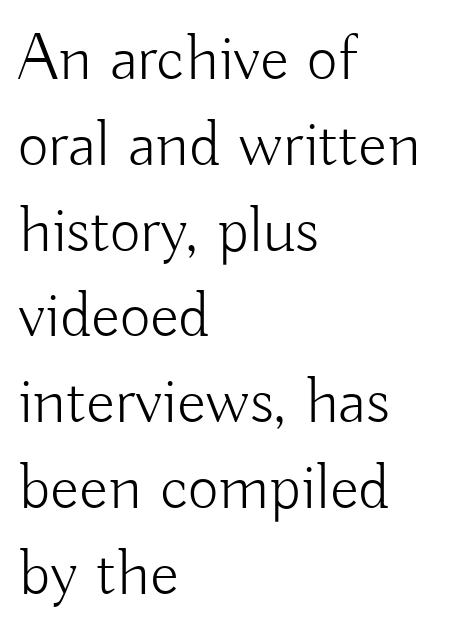
{"serif": "no", "italic": "no", "bold": "no", "weight": "light", "width": "normal", "stroke_contrast": "low", "x_height": "small", "monospaced": "no", "underline": "no", "align": "left", "line_spacing": "normal", "line_spacing_ratio": 1.28, "letter_spacing": "normal", "letter_spacing_em": 0.0, "glyph_px": 67}
